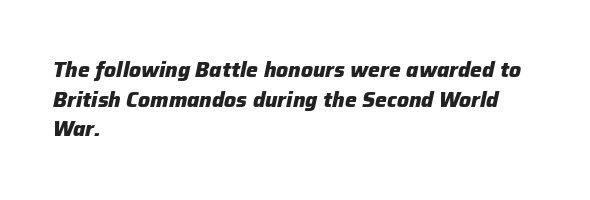
Q: Is the text bold? A: Yes.
Q: Is the text italic (slanted)? A: Yes, it leans right by about 12 degrees.
Q: Is the text underlined? A: No.
Q: How is the paragraph aligned? A: Left-aligned.
Q: Is the spacing between letters normal or unusually wide? A: Normal.
Q: Is the spacing between lines tight, normal or loose? A: Normal.
